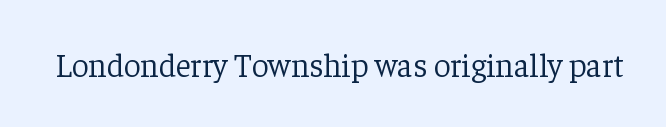
Q: Is the text bold? A: No.
Q: Is the text italic (slanted)? A: No, it is upright.
Q: Is the typeface a serif or a sans-serif typeface? A: Serif.
Q: Is the text underlined? A: No.
Q: Is the spacing between letters normal or unusually wide? A: Normal.
Q: Width (condensed, normal, or wide)? A: Normal.
Q: Stroke contrast? A: Low.
Q: x-height? A: Medium.
Q: Monospaced? A: No.
